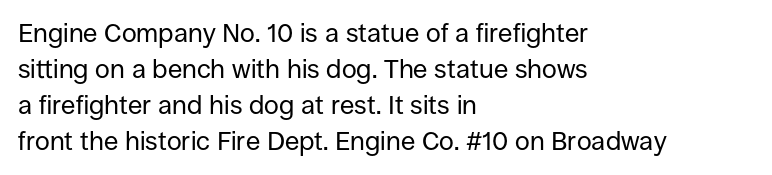
The characters are drawn with everyday or finer stroke widths. Line beginnings align vertically; line endings do not. Rule under the text: the space is simply empty. Words appear dense and cohesive because spacing is normal. Whoever set this chose a conventional vertical rhythm. Rendered with straight, roman letterforms.
